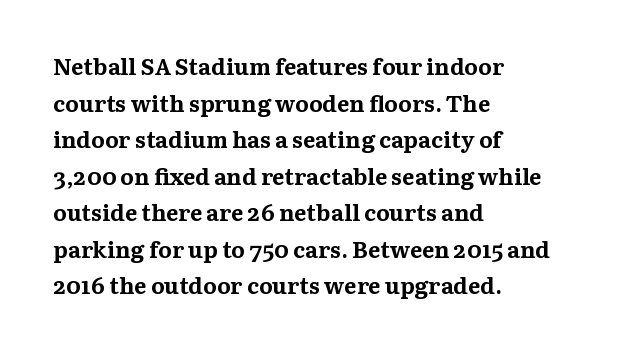
Visually the block forms a straight wall on the left and a jagged coastline on the right. The letters are bold, with thick, heavy strokes. The gap between lines stays unmarked. This sample keeps an unexceptional amount of space between lines. The horizontal fit of the characters is conventional and even. Vertical strokes here are truly vertical.
